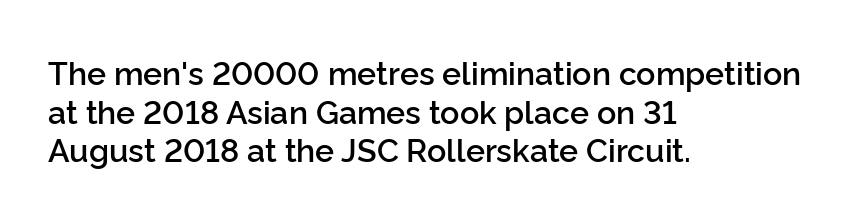
Are there feet on the stems? There aren't — it's a sans. A typesetter would call this proportional, since set widths differ per character. When letters stand straight like this, we call the style roman or upright. Here the glyphs are tracked normally, forming tight word shapes. Slightly chunky letters — semibold, I'd say, not full bold. Compared with a centered layout, this one pins lines to the left instead.
